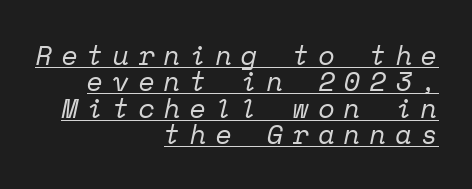
Q: Is the text bold? A: No.
Q: Is the text italic (slanted)? A: Yes, it leans right by about 12 degrees.
Q: Is the text underlined? A: Yes.
Q: How is the paragraph aligned? A: Right-aligned.
Q: Is the spacing between letters normal or unusually wide? A: Unusually wide.
Q: Is the spacing between lines tight, normal or loose? A: Tight.
